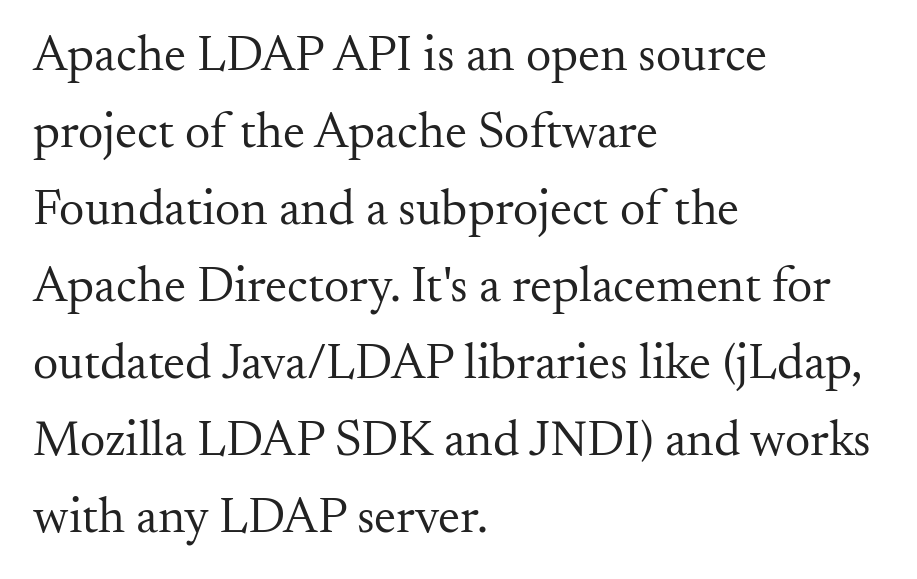
Type without underlining. Think of a printed novel: that variable character pitch is what you see here. Quick note: interline space is typical. The lines in this sample share a left origin and differ only in where they stop. The rendering keeps characters at their native spacing. Type style note: has serifs.
